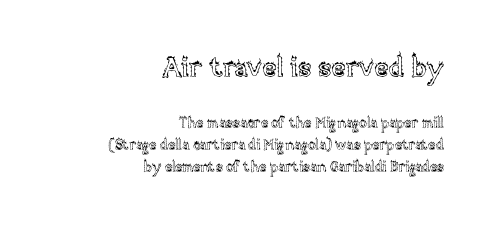
Alignment: flush right. Nope, not italic — everything's standing straight. Honestly, there is no underline to notice here at all. Words appear dense and cohesive because spacing is normal. Two sizes are in play, and the larger belongs to the first block.
